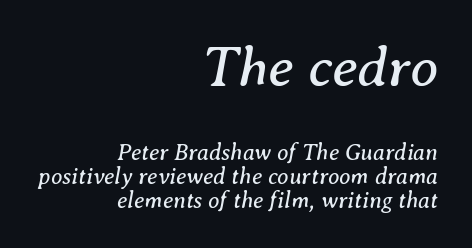
The image shows 57 px regular-weight serif type, italic (leaning right); set right-aligned, tight line spacing (1.04x), normal letter spacing, not underlined; the first (top) block is 2.48x larger; medium stroke contrast and a medium x-height.
